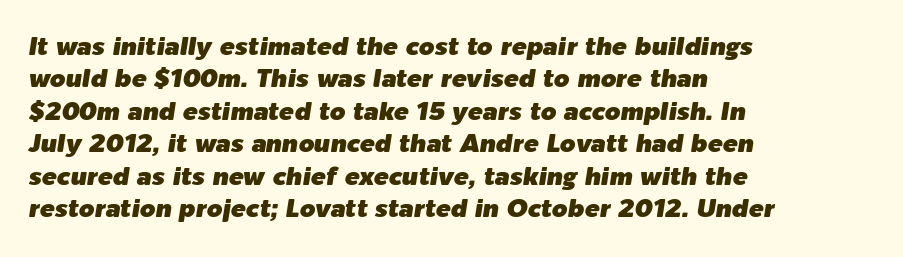
The image shows 25 px text type, italic (leaning right); set left-aligned, normal line spacing (1.3x), normal letter spacing, not underlined.
